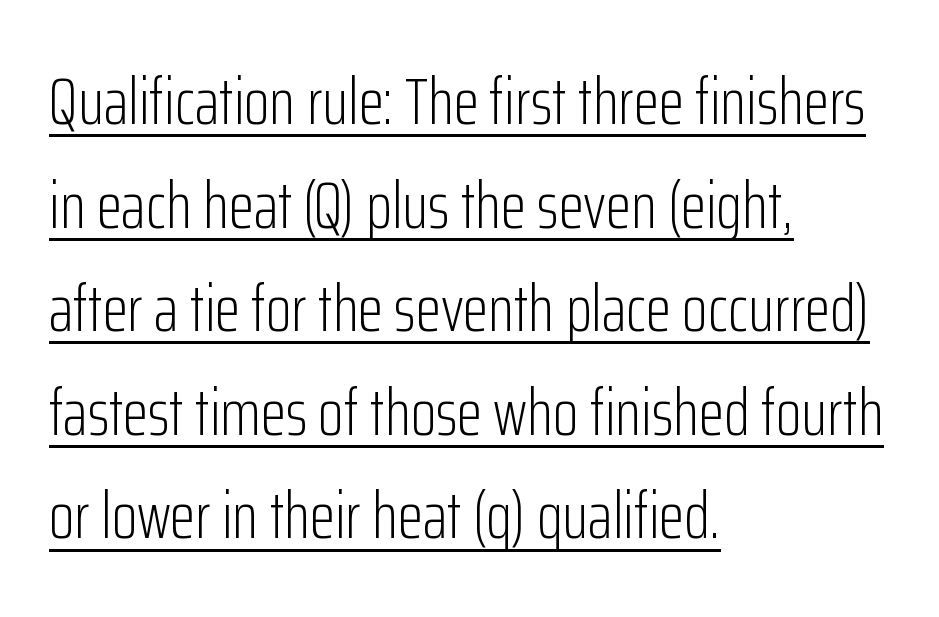
The image shows 66 px light, condensed sans-serif type, upright; set left-aligned, normal line spacing (1.57x), normal letter spacing, underlined; low stroke contrast and a medium x-height.
